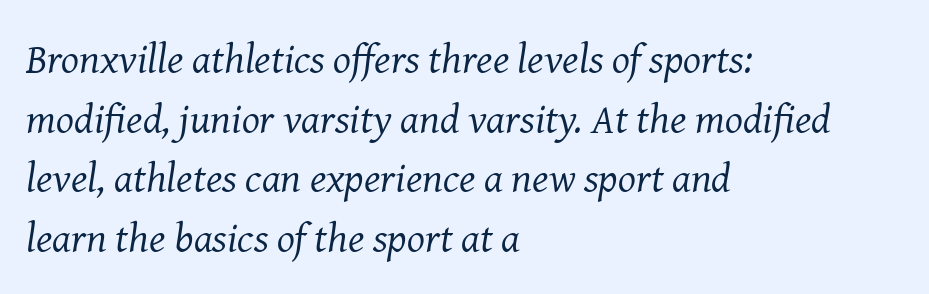
{"serif": "yes", "italic": "yes", "lean": "right", "slant_degrees": 8, "bold": "no", "weight": "regular", "width": "normal", "stroke_contrast": "medium", "x_height": "medium", "monospaced": "no", "underline": "no", "align": "left", "line_spacing": "normal", "line_spacing_ratio": 1.42, "letter_spacing": "normal", "letter_spacing_em": 0.0, "glyph_px": 42}
